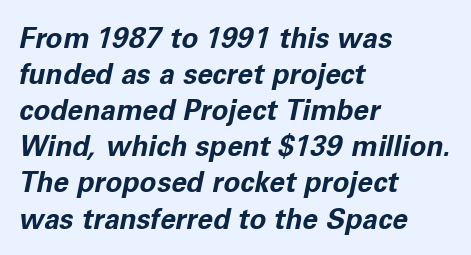
The sample has been set heavy, in full bold. The rendering uses natural spacing where letterforms have individual widths. Line beginnings align vertically; line endings do not. Honestly, there is no underline to notice here at all. Here the glyphs are tracked normally, forming tight word shapes. When letters slant like this, we call the style italic.
